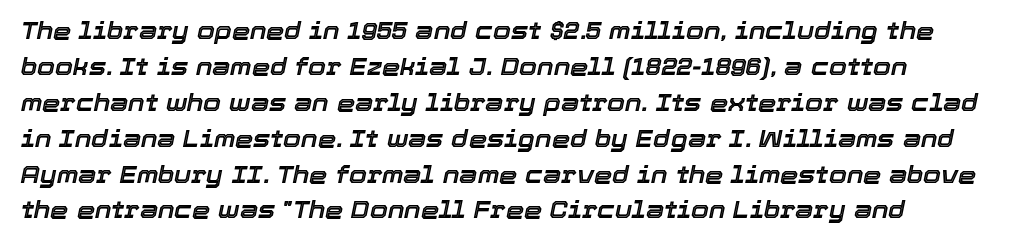
{"italic": "yes", "lean": "right", "slant_degrees": 12, "underline": "no", "line_spacing": "normal", "line_spacing_ratio": 1.56, "letter_spacing": "normal", "letter_spacing_em": 0.0, "glyph_px": 23}
